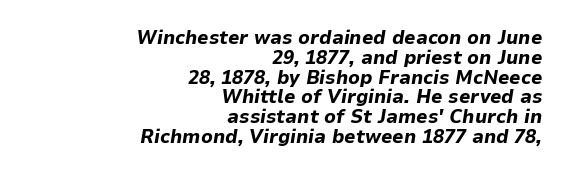
Successive baselines arrive quickly, one right under another. Looking at the ascenders, they clearly lean. Alignment: flush right. Each row of text sits above clean, open space.
